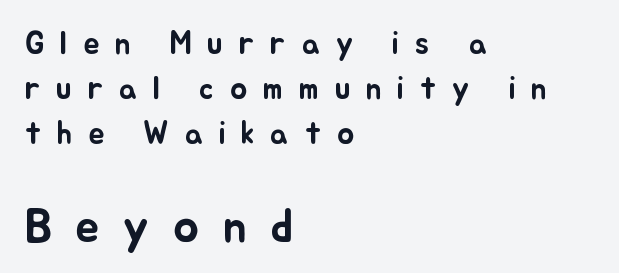
Only glyphs here, with clear space below each row. There is plenty of visible air inserted between adjacent glyphs. Typeset ragged right — the left edge is the straight one. If you measured baseline to baseline, you'd find a middling distance.
